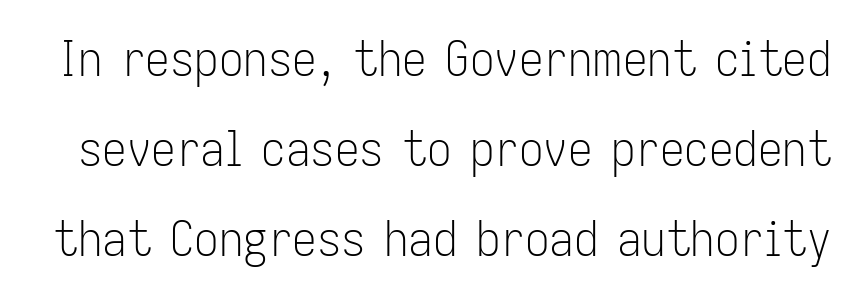
The image shows 49 px light, condensed sans-serif type, upright; set line spacing 1.84x, normal letter spacing, not underlined; low stroke contrast and a medium x-height.
